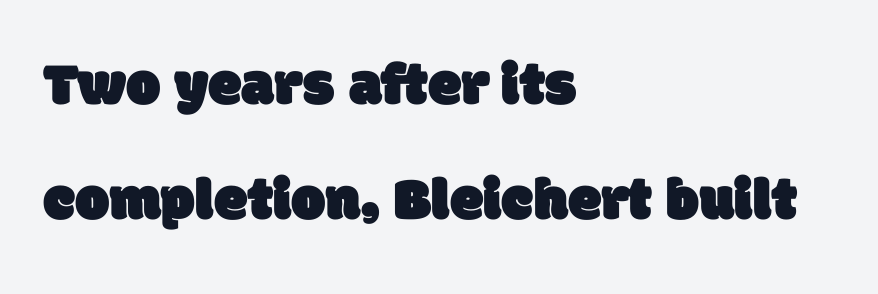
The words here are not underlined. Examine the stroke ends and you'll find no serifs. Spacing verdict: proportional, widths tailored to each character. Words appear dense and cohesive because spacing is normal. In CSS terms this would be text-align: left.
